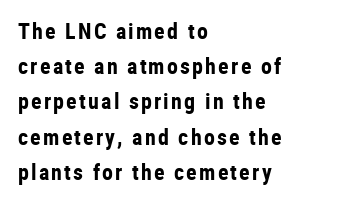
Q: Is the text bold? A: Yes.
Q: Is the text italic (slanted)? A: No, it is upright.
Q: Is the text underlined? A: No.
Q: How is the paragraph aligned? A: Left-aligned.
Q: Is the spacing between lines tight, normal or loose? A: Normal.
